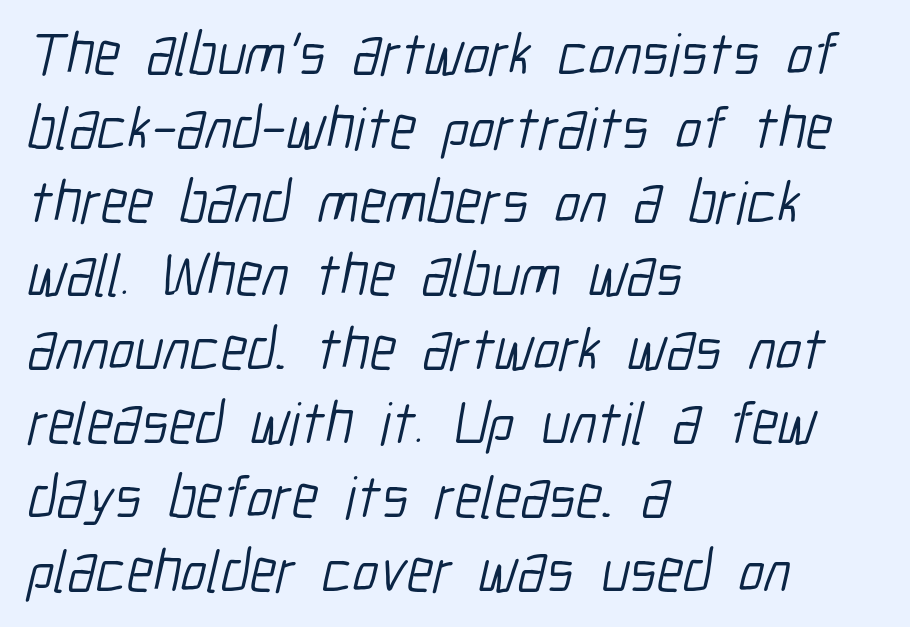
{"serif": "no", "bold": "no", "weight": "light", "width": "condensed", "stroke_contrast": "low", "x_height": "medium", "monospaced": "no", "underline": "no", "align": "left", "line_spacing_ratio": 1.23, "letter_spacing": "normal", "letter_spacing_em": 0.0, "glyph_px": 60}
